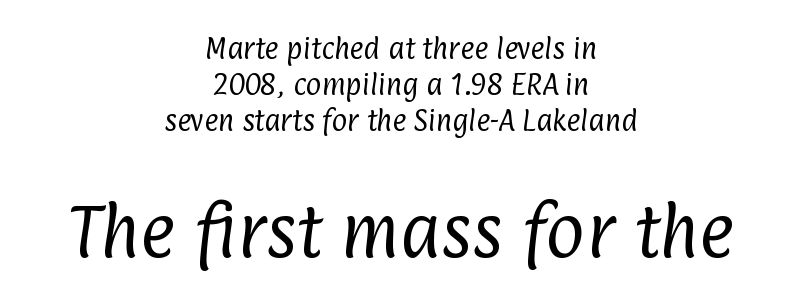
{"serif": "no", "bold": "no", "weight": "regular", "width": "condensed", "stroke_contrast": "low", "x_height": "medium", "monospaced": "no", "underline": "no", "align": "center", "line_spacing": "normal", "line_spacing_ratio": 1.51, "letter_spacing": "normal", "letter_spacing_em": 0.0, "larger_block": "second", "size_ratio": 2.5, "glyph_px": 60}
